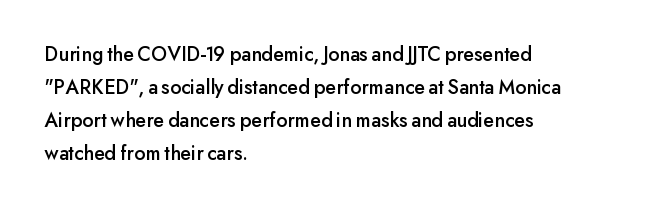
The image shows 21 px text type, upright; set left-aligned, normal line spacing (1.57x), normal letter spacing, not underlined.
